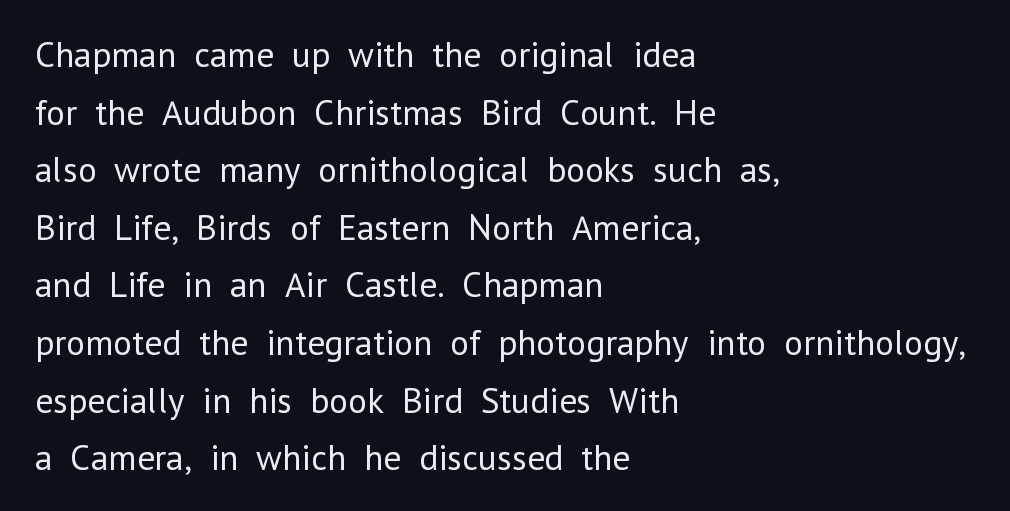
The image shows 36 px regular-weight sans-serif type, upright; set left-aligned, normal line spacing (1.6x), normal letter spacing, not underlined; low stroke contrast and a medium x-height.
